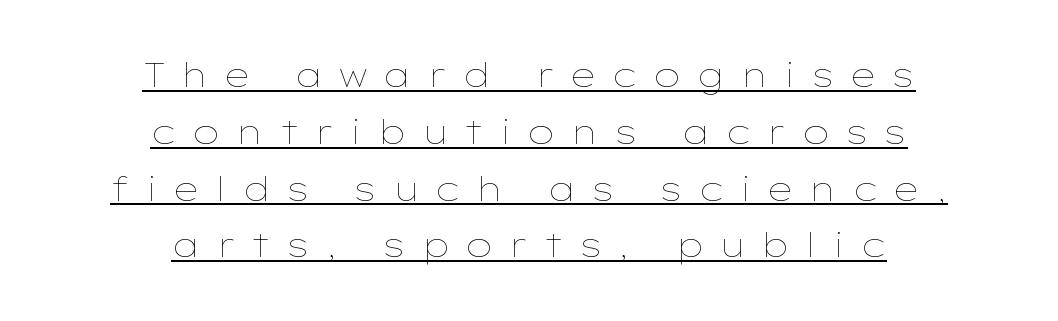
Looks like someone drew a line under every word here. The strokes carry an ordinary text weight at most. Caption: multi-line text, centered on the measure. The lettering stays uniformly vertical, giving the passage a roman look.
